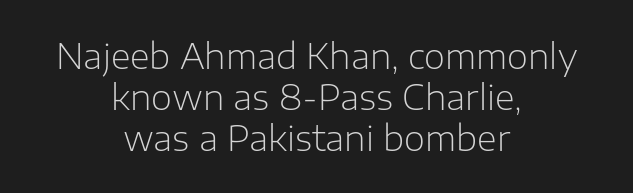
Q: Is the text bold? A: No.
Q: Is the text italic (slanted)? A: No, it is upright.
Q: Is the typeface a serif or a sans-serif typeface? A: Sans-serif.
Q: Is the text underlined? A: No.
Q: How is the paragraph aligned? A: Centered.
Q: Is the spacing between letters normal or unusually wide? A: Normal.
Q: Width (condensed, normal, or wide)? A: Normal.
Q: Stroke contrast? A: Low.
Q: x-height? A: Medium.
Q: Monospaced? A: No.
